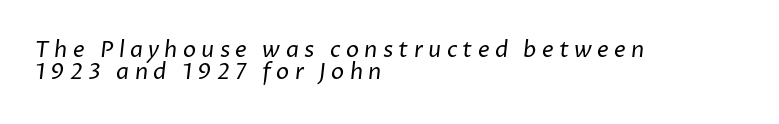
Layout note: lines flush left. This rendering features lettering with no underline. The strokes carry an ordinary text weight at most. The gaps between neighbouring characters are conspicuously large. The lines are packed closely together with very little leading.
